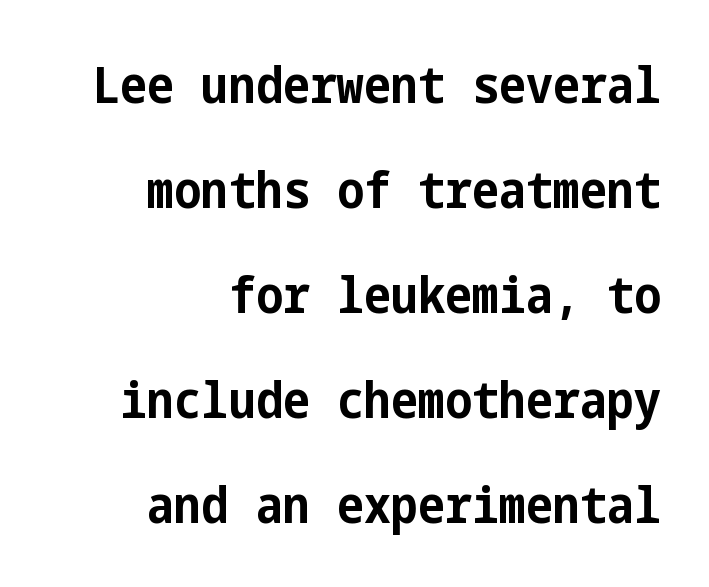
The image shows 51 px bold, condensed sans-serif type, upright; set right-aligned, loose line spacing (2.06x), normal letter spacing, not underlined; low stroke contrast and a medium x-height.
